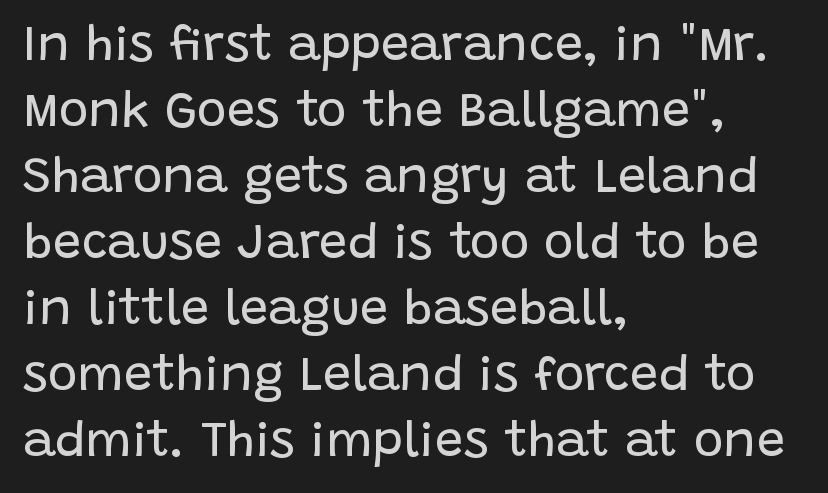
The image shows 50 px regular-weight sans-serif type, upright; set left-aligned, normal line spacing (1.32x), normal letter spacing, not underlined; low stroke contrast and a large x-height.
